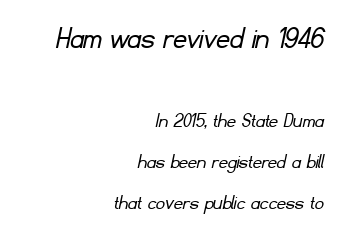
{"serif": "no", "bold": "no", "weight": "light", "width": "normal", "stroke_contrast": "low", "x_height": "small", "monospaced": "no", "underline": "no", "align": "right", "line_spacing_ratio": 1.86, "letter_spacing": "normal", "letter_spacing_em": 0.0, "larger_block": "first", "size_ratio": 1.5, "glyph_px": 33}
